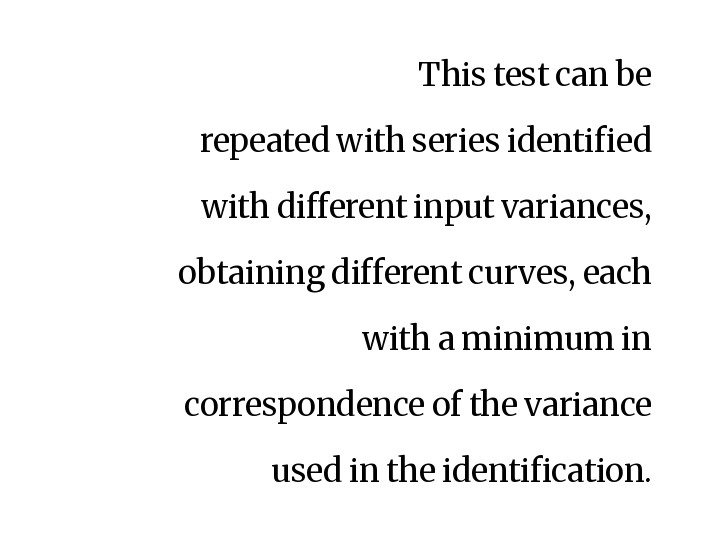
Q: Is the text bold? A: No.
Q: Is the text italic (slanted)? A: No, it is upright.
Q: Is the typeface a serif or a sans-serif typeface? A: Serif.
Q: Is the text underlined? A: No.
Q: How is the paragraph aligned? A: Right-aligned.
Q: Is the spacing between letters normal or unusually wide? A: Normal.
Q: Is the spacing between lines tight, normal or loose? A: Loose.
Q: Width (condensed, normal, or wide)? A: Normal.
Q: Stroke contrast? A: Medium.
Q: x-height? A: Medium.
Q: Monospaced? A: No.
